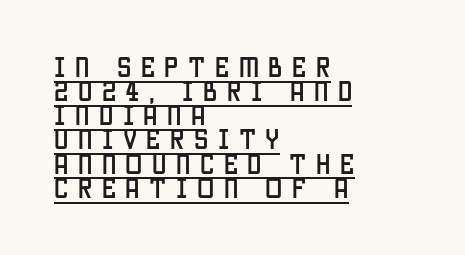
The line texture is sparse and dotted thanks to wide tracking. Horizontally, the lines are justified to the leading edge only. Designer's note — italics off, roman on. Whoever set this chose condensed vertical rhythm over breathing room. Does a line run under the words? Yes, clearly.
